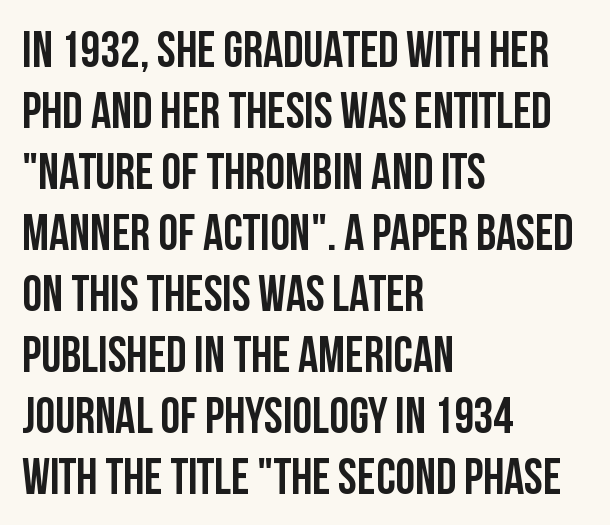
{"serif": "no", "italic": "no", "bold": "yes", "weight": "semibold", "width": "condensed", "stroke_contrast": "low", "x_height": "large", "monospaced": "no", "underline": "no", "align": "left", "line_spacing_ratio": 1.22, "letter_spacing": "normal", "letter_spacing_em": 0.0, "glyph_px": 50}
